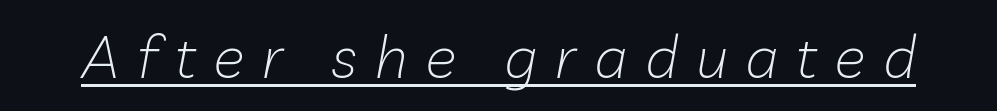
{"italic": "yes", "lean": "right", "slant_degrees": 10, "bold": "no", "weight": "light", "width": "normal", "stroke_contrast": "low", "x_height": "medium", "monospaced": "no", "underline": "yes", "letter_spacing": "wide", "letter_spacing_em": 0.3, "glyph_px": 59}
